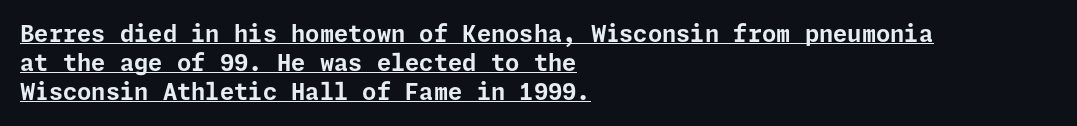
{"italic": "no", "bold": "yes", "underline": "yes", "align": "left", "line_spacing": "normal", "line_spacing_ratio": 1.27, "letter_spacing": "normal", "letter_spacing_em": 0.0, "glyph_px": 23}
